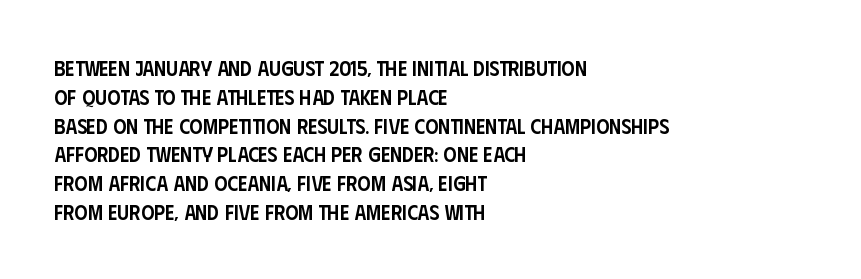
{"italic": "no", "bold": "semi", "underline": "no", "align": "left", "line_spacing": "normal", "line_spacing_ratio": 1.37, "letter_spacing": "normal", "letter_spacing_em": 0.0, "glyph_px": 21}
